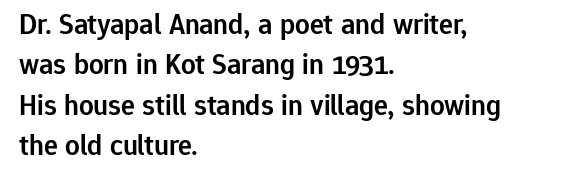
Q: Is the text bold? A: Semi-bold.
Q: Is the text italic (slanted)? A: No, it is upright.
Q: Is the typeface a serif or a sans-serif typeface? A: Sans-serif.
Q: Is the text underlined? A: No.
Q: How is the paragraph aligned? A: Left-aligned.
Q: Is the spacing between letters normal or unusually wide? A: Normal.
Q: Is the spacing between lines tight, normal or loose? A: Normal.
Q: Width (condensed, normal, or wide)? A: Normal.
Q: Stroke contrast? A: Low.
Q: x-height? A: Medium.
Q: Monospaced? A: No.
